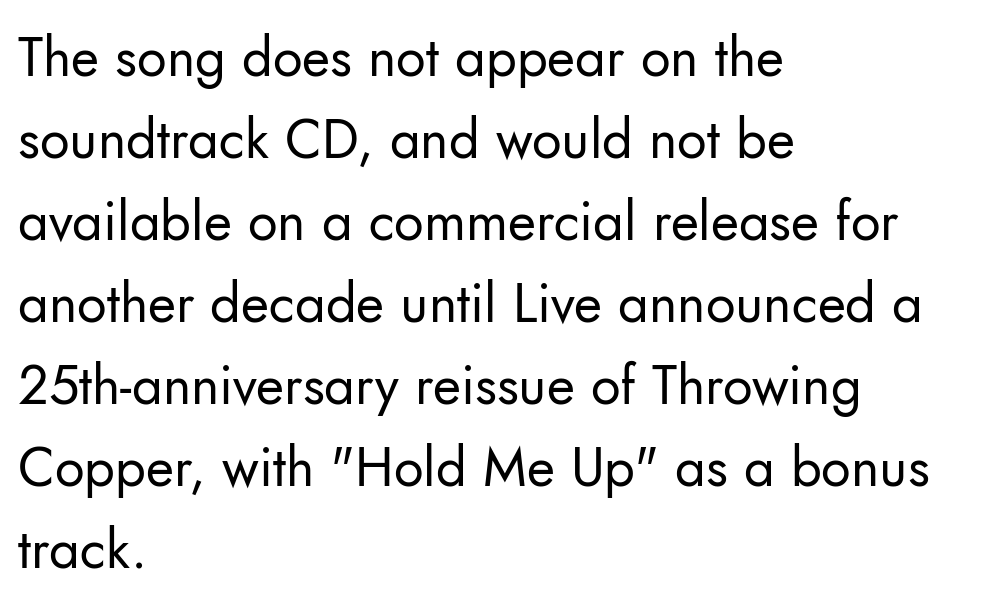
{"serif": "no", "italic": "no", "bold": "no", "weight": "regular", "width": "normal", "stroke_contrast": "low", "x_height": "small", "monospaced": "no", "underline": "no", "align": "left", "line_spacing": "normal", "line_spacing_ratio": 1.52, "letter_spacing": "normal", "letter_spacing_em": 0.0, "glyph_px": 54}
